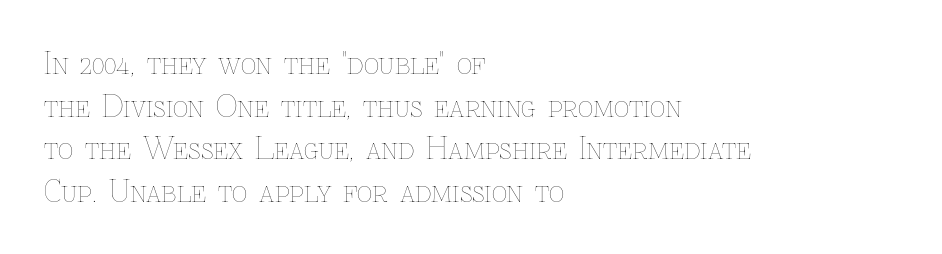
{"italic": "no", "bold": "no", "weight": "thin", "width": "normal", "stroke_contrast": "low", "x_height": "medium", "monospaced": "no", "underline": "no", "align": "left", "line_spacing": "normal", "line_spacing_ratio": 1.42, "letter_spacing": "normal", "letter_spacing_em": 0.0, "glyph_px": 30}
